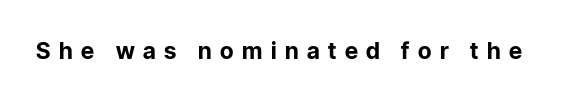
Tracking value appears strongly positive — letters spread wide. The type sits square on the baseline with zero lean. The baseline area is clear. Pretty heavy lettering here — definitely bold.
